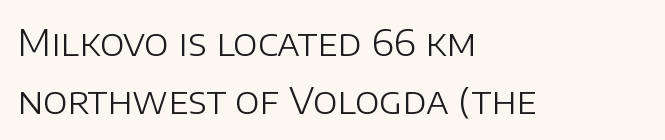
Short and long lines alike share a common starting point at left. Inter-character spacing is left at the font's built-in metrics. Whoever set this chose a conventional vertical rhythm. Character widths vary here, with narrow letters taking less room than wide ones. The passage shown is not underscored anywhere.
